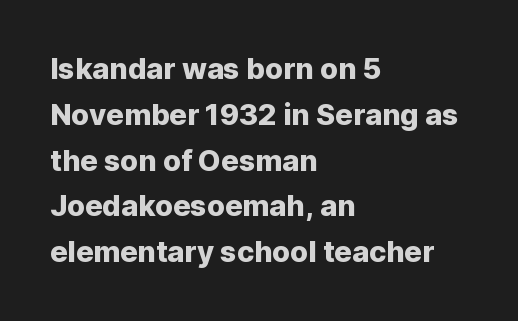
The image shows 29 px sans-serif type, upright; set left-aligned, normal line spacing (1.58x), normal letter spacing, not underlined; low stroke contrast and a medium x-height.
